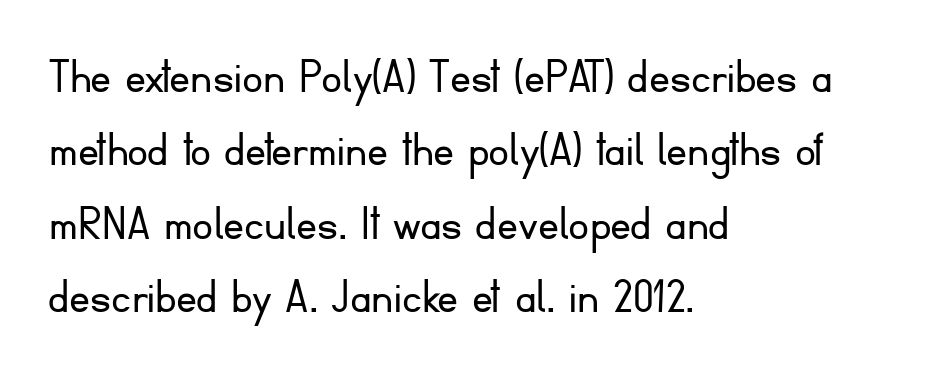
{"serif": "no", "italic": "no", "bold": "no", "weight": "light", "width": "normal", "stroke_contrast": "low", "x_height": "small", "monospaced": "no", "underline": "no", "align": "left", "line_spacing": "normal", "line_spacing_ratio": 1.41, "letter_spacing": "normal", "letter_spacing_em": 0.0, "glyph_px": 52}
